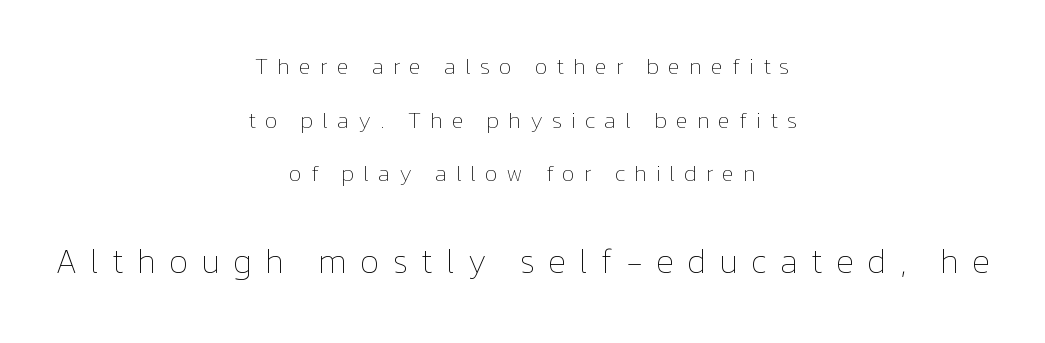
Q: Is the text bold? A: No.
Q: Is the text italic (slanted)? A: No, it is upright.
Q: Is the text underlined? A: No.
Q: How is the paragraph aligned? A: Centered.
Q: Is the spacing between letters normal or unusually wide? A: Unusually wide.
Q: Is the spacing between lines tight, normal or loose? A: Loose.
Q: Which block of text is set in a larger size, the first (top) or the second (bottom)? A: The second (bottom) one.
Q: Width (condensed, normal, or wide)? A: Normal.
Q: Stroke contrast? A: Low.
Q: x-height? A: Medium.
Q: Monospaced? A: No.
